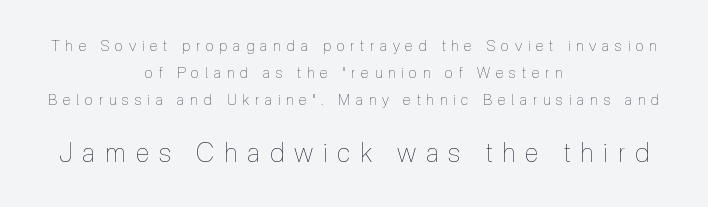
{"italic": "no", "bold": "no", "underline": "no", "align": "center", "line_spacing_ratio": 1.8, "letter_spacing": "wide", "letter_spacing_em": 0.38, "larger_block": "second", "size_ratio": 1.73, "glyph_px": 26}
